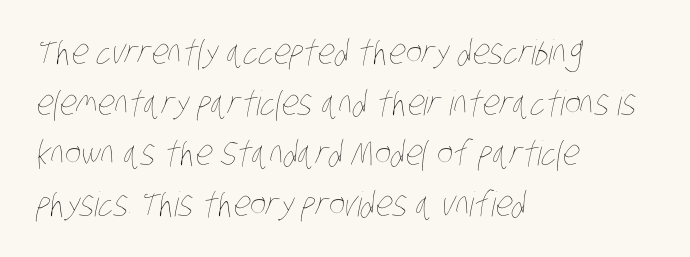
{"bold": "no", "weight": "thin", "width": "condensed", "stroke_contrast": "low", "x_height": "large", "monospaced": "no", "underline": "no", "align": "left", "line_spacing": "normal", "line_spacing_ratio": 1.49, "letter_spacing": "normal", "letter_spacing_em": 0.0, "glyph_px": 34}
